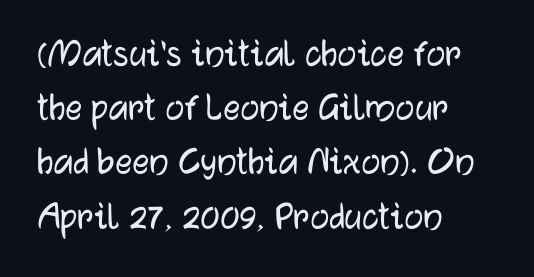
The image shows 42 px sans-serif type, upright; set left-aligned, normal line spacing (1.29x), normal letter spacing, not underlined; low stroke contrast and a medium x-height.
